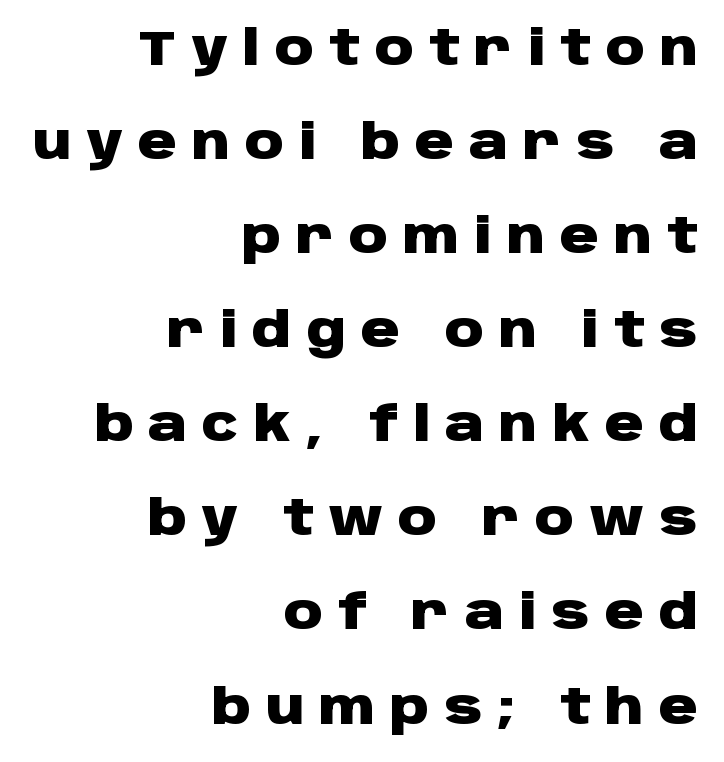
Q: Is the text bold? A: Yes.
Q: Is the text italic (slanted)? A: No, it is upright.
Q: Is the typeface a serif or a sans-serif typeface? A: Sans-serif.
Q: Is the text underlined? A: No.
Q: How is the paragraph aligned? A: Right-aligned.
Q: Is the spacing between letters normal or unusually wide? A: Unusually wide.
Q: Is the spacing between lines tight, normal or loose? A: Loose.
Q: Width (condensed, normal, or wide)? A: Wide.
Q: Stroke contrast? A: Low.
Q: x-height? A: Large.
Q: Monospaced? A: No.
